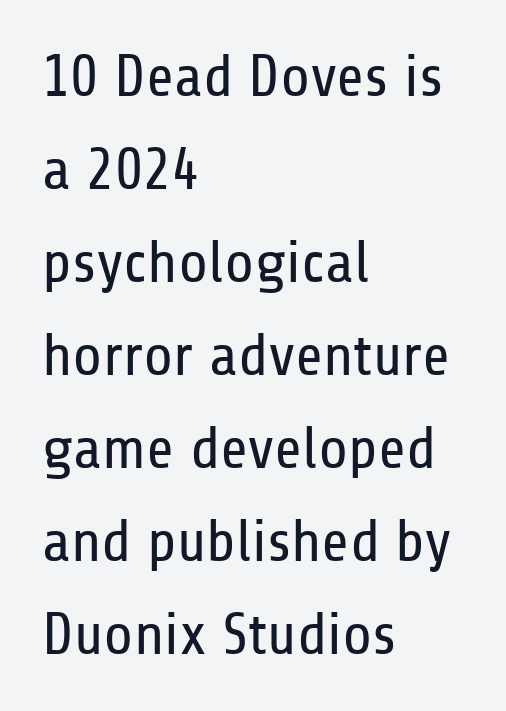
Q: Is the text bold? A: No.
Q: Is the text italic (slanted)? A: No, it is upright.
Q: Is the typeface a serif or a sans-serif typeface? A: Sans-serif.
Q: Is the text underlined? A: No.
Q: How is the paragraph aligned? A: Left-aligned.
Q: Is the spacing between letters normal or unusually wide? A: Normal.
Q: Is the spacing between lines tight, normal or loose? A: Normal.
Q: Width (condensed, normal, or wide)? A: Condensed.
Q: Stroke contrast? A: Low.
Q: x-height? A: Medium.
Q: Monospaced? A: No.
